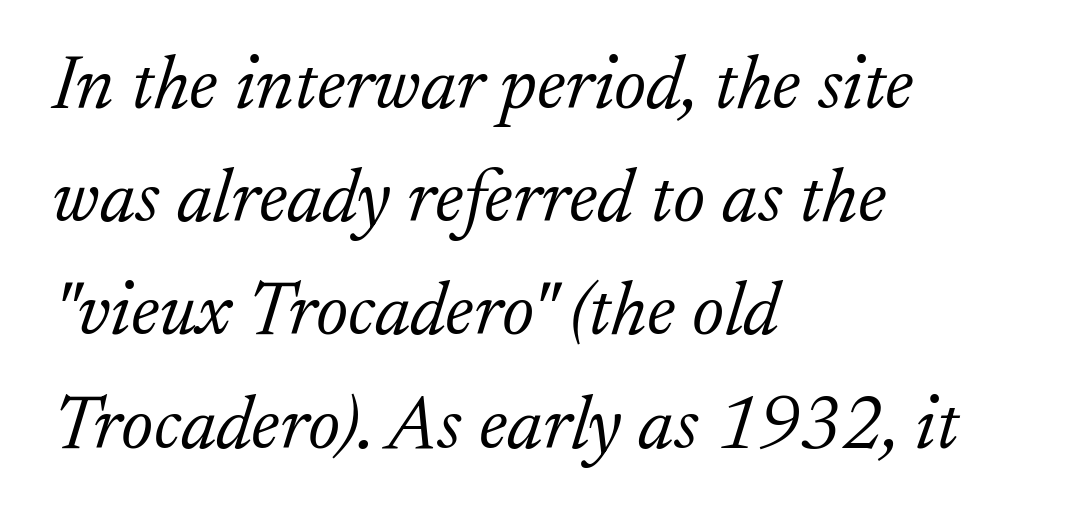
Q: Is the text bold? A: No.
Q: Is the text italic (slanted)? A: Yes, it leans right by about 17 degrees.
Q: Is the typeface a serif or a sans-serif typeface? A: Serif.
Q: Is the text underlined? A: No.
Q: How is the paragraph aligned? A: Left-aligned.
Q: Is the spacing between letters normal or unusually wide? A: Normal.
Q: Is the spacing between lines tight, normal or loose? A: Normal.
Q: Width (condensed, normal, or wide)? A: Normal.
Q: Stroke contrast? A: Low.
Q: x-height? A: Small.
Q: Monospaced? A: No.
